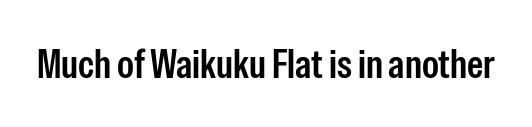
The rendering shows plain stroke endings on the letterforms — a sans-serif design. Anything drawn beneath the words? Only blank space. The tracking reads as untouched default to a designer's eye. It's the straight-up-and-down kind of type. These lines are rendered in a variable-pitch font.
